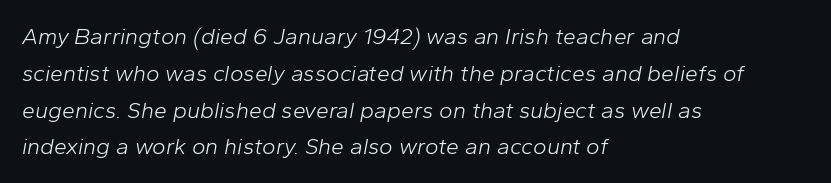
{"italic": "yes", "lean": "right", "slant_degrees": 10, "bold": "no", "underline": "no", "align": "left", "line_spacing": "normal", "line_spacing_ratio": 1.6, "letter_spacing": "normal", "letter_spacing_em": 0.0, "glyph_px": 23}
